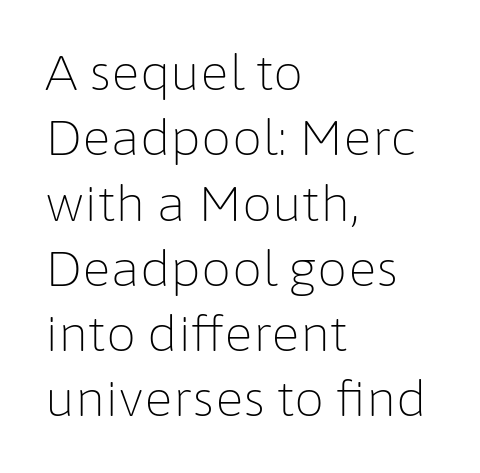
The image shows 48 px light sans-serif type, upright; set left-aligned, normal line spacing (1.36x), normal letter spacing, not underlined; low stroke contrast and a medium x-height.
